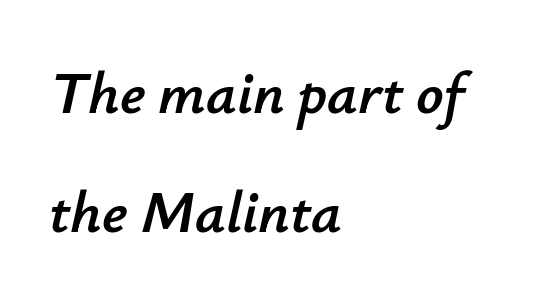
Q: Is the text italic (slanted)? A: Yes, it leans right by about 12 degrees.
Q: Is the text underlined? A: No.
Q: How is the paragraph aligned? A: Left-aligned.
Q: Is the spacing between letters normal or unusually wide? A: Normal.
Q: Is the spacing between lines tight, normal or loose? A: Loose.
Q: Width (condensed, normal, or wide)? A: Normal.
Q: Stroke contrast? A: Low.
Q: x-height? A: Small.
Q: Monospaced? A: No.
